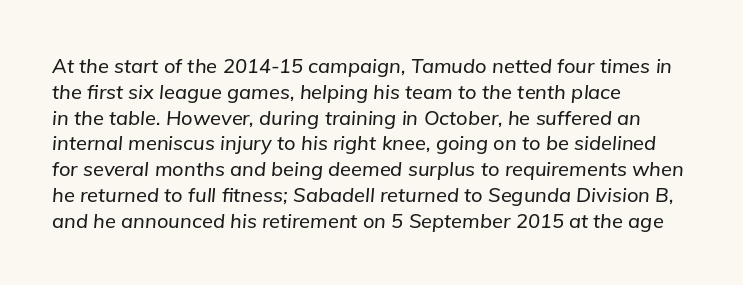
{"italic": "yes", "lean": "right", "slant_degrees": 5, "underline": "no", "align": "left", "line_spacing": "normal", "line_spacing_ratio": 1.29, "letter_spacing": "normal", "letter_spacing_em": 0.0, "glyph_px": 20}
